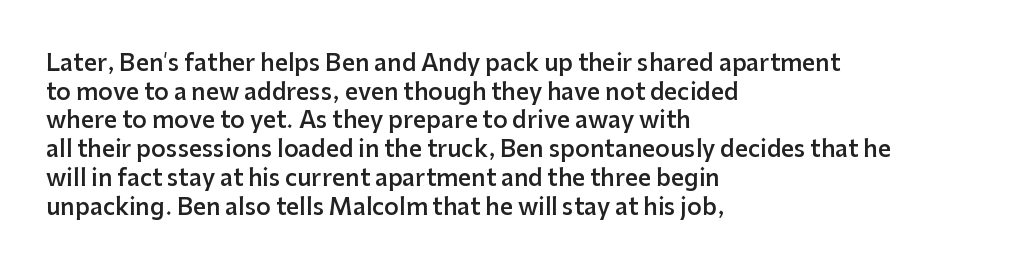
The specimen omits any rule beneath the text block's lines. The type sits square on the baseline with zero lean. This block has exactly the height ordinary leading produces. Does extra space separate the letters? No, they use regular spacing.
